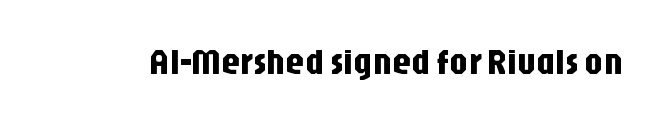
The image shows 37 px condensed sans-serif type, upright; set normal letter spacing, not underlined; low stroke contrast and a large x-height.
